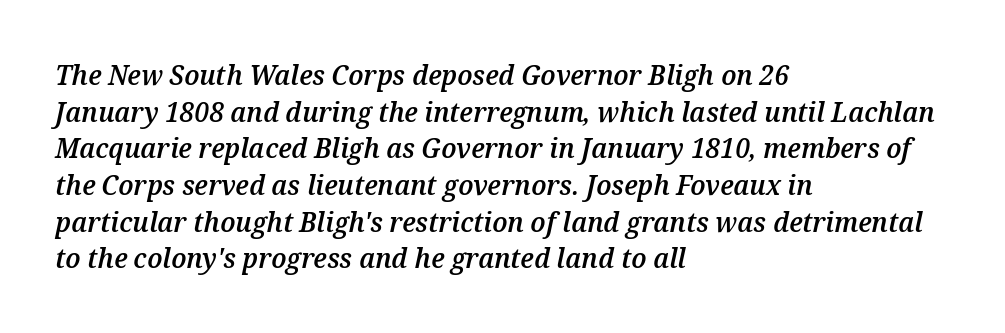
{"italic": "yes", "lean": "right", "slant_degrees": 12, "bold": "semi", "weight": "semibold", "width": "normal", "stroke_contrast": "medium", "x_height": "medium", "monospaced": "no", "underline": "no", "align": "left", "line_spacing": "normal", "line_spacing_ratio": 1.31, "letter_spacing": "normal", "letter_spacing_em": 0.0, "glyph_px": 28}
